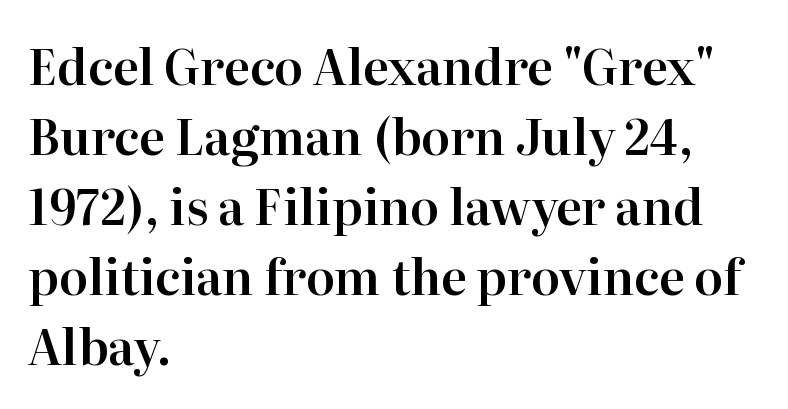
Classification — serif. Notice how descenders clear the ascenders below comfortably — that's standard leading. Left-aligned paragraph, ragged on the right. Tracking value appears to be zero — textbook default spacing.
